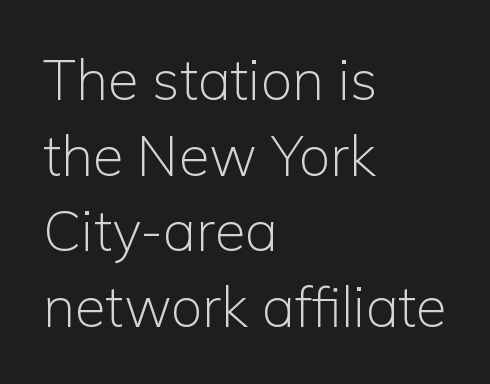
Q: Is the text bold? A: No.
Q: Is the text italic (slanted)? A: No, it is upright.
Q: Is the typeface a serif or a sans-serif typeface? A: Sans-serif.
Q: Is the text underlined? A: No.
Q: How is the paragraph aligned? A: Left-aligned.
Q: Is the spacing between letters normal or unusually wide? A: Normal.
Q: Is the spacing between lines tight, normal or loose? A: Normal.
Q: Width (condensed, normal, or wide)? A: Normal.
Q: Stroke contrast? A: Low.
Q: x-height? A: Medium.
Q: Monospaced? A: No.
